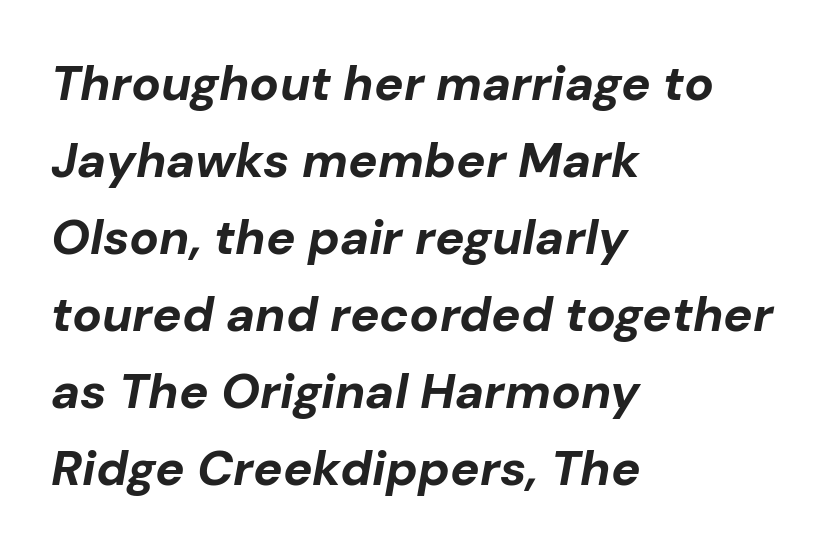
{"italic": "yes", "lean": "right", "slant_degrees": 10, "bold": "yes", "weight": "bold", "width": "normal", "stroke_contrast": "low", "x_height": "medium", "monospaced": "no", "underline": "no", "align": "left", "line_spacing": "normal", "line_spacing_ratio": 1.57, "letter_spacing": "normal", "letter_spacing_em": 0.0, "glyph_px": 49}
